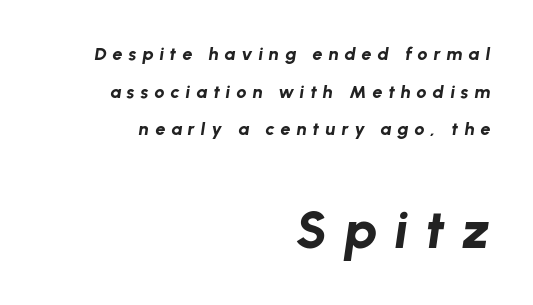
Q: Is the text bold? A: Yes.
Q: Is the text italic (slanted)? A: Yes, it leans right by about 8 degrees.
Q: Is the text underlined? A: No.
Q: How is the paragraph aligned? A: Right-aligned.
Q: Is the spacing between letters normal or unusually wide? A: Unusually wide.
Q: Is the spacing between lines tight, normal or loose? A: Loose.
Q: Which block of text is set in a larger size, the first (top) or the second (bottom)? A: The second (bottom) one.
Q: Width (condensed, normal, or wide)? A: Normal.
Q: Stroke contrast? A: Low.
Q: x-height? A: Medium.
Q: Monospaced? A: No.
